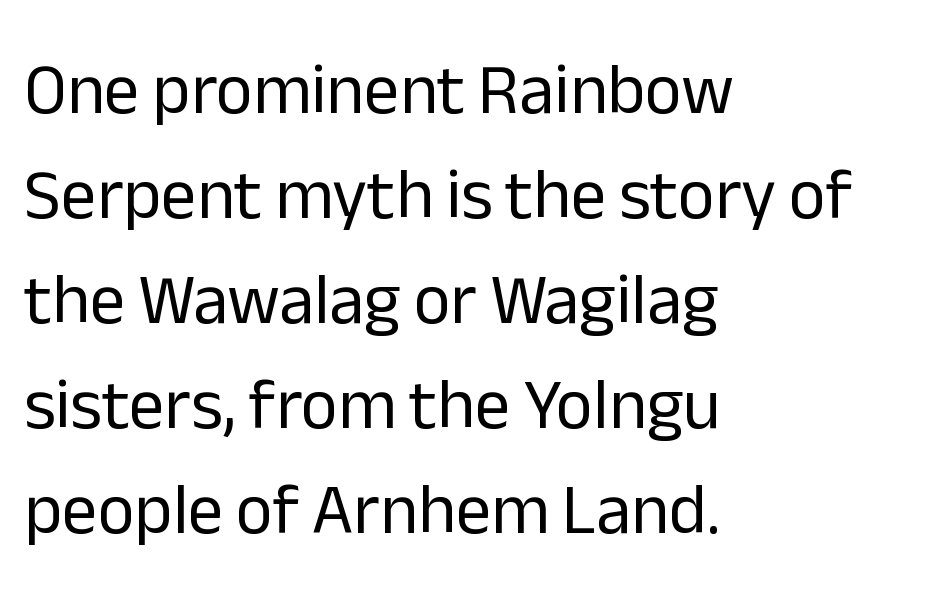
{"serif": "no", "italic": "no", "bold": "no", "weight": "regular", "width": "normal", "stroke_contrast": "low", "x_height": "medium", "monospaced": "no", "underline": "no", "align": "left", "line_spacing": "normal", "line_spacing_ratio": 1.48, "letter_spacing": "normal", "letter_spacing_em": 0.0, "glyph_px": 71}
